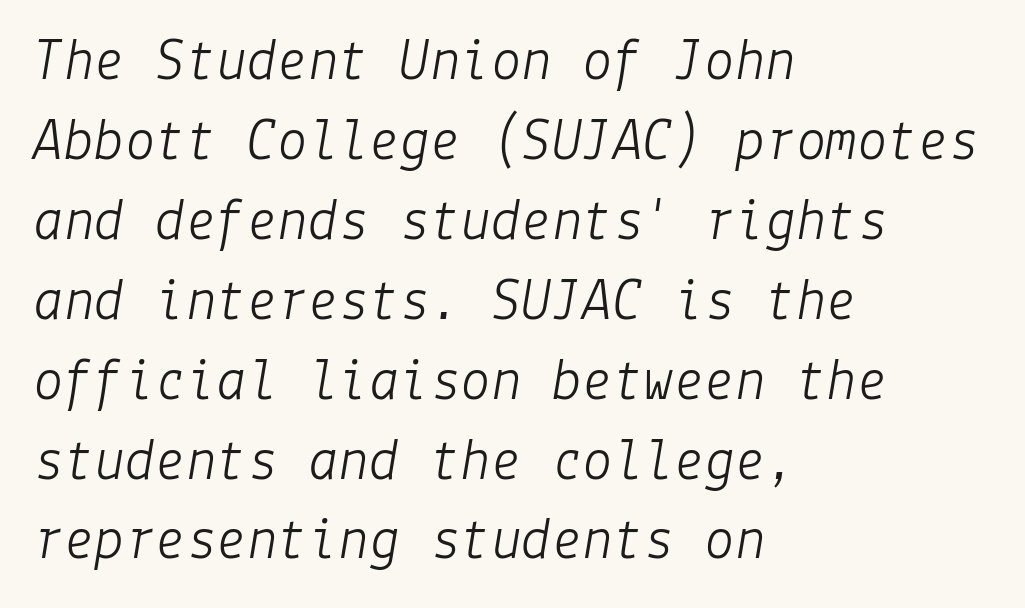
Q: Is the text bold? A: No.
Q: Is the text italic (slanted)? A: Yes, it leans right by about 9 degrees.
Q: Is the text underlined? A: No.
Q: How is the paragraph aligned? A: Left-aligned.
Q: Is the spacing between letters normal or unusually wide? A: Normal.
Q: Is the spacing between lines tight, normal or loose? A: Normal.
Q: Width (condensed, normal, or wide)? A: Normal.
Q: Stroke contrast? A: Low.
Q: x-height? A: Medium.
